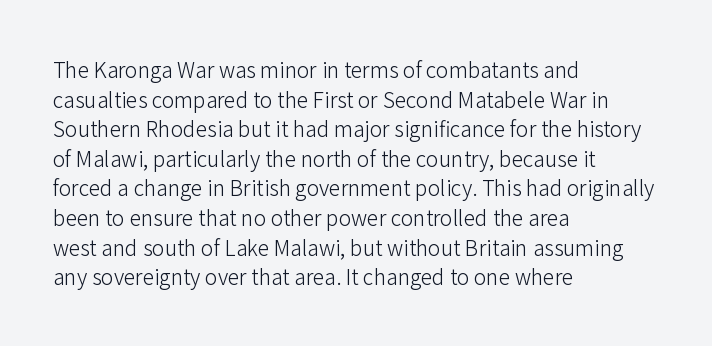
Quick note: underline off. Do the letters lean? They stand straight. The text block is weighted toward the left margin, trailing off unevenly rightward. This rendering leaves character spacing at its baseline value. Vertical spacing — default.
